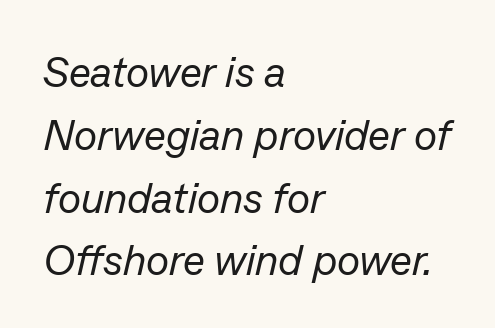
Q: Is the text bold? A: No.
Q: Is the text italic (slanted)? A: Yes, it leans right by about 13 degrees.
Q: Is the text underlined? A: No.
Q: How is the paragraph aligned? A: Left-aligned.
Q: Is the spacing between letters normal or unusually wide? A: Normal.
Q: Is the spacing between lines tight, normal or loose? A: Normal.
Q: Width (condensed, normal, or wide)? A: Normal.
Q: Stroke contrast? A: Low.
Q: x-height? A: Medium.
Q: Monospaced? A: No.
